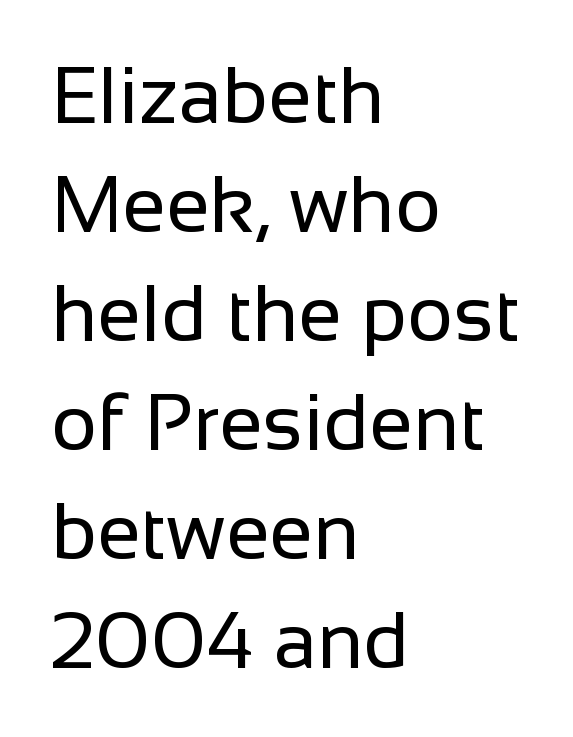
Counters stay open thanks to moderate or lighter strokes. The ragged edge is on the right, which tells us the setting is flush left. A sans-serif font was chosen for this passage. This sample uses plain, unmodified letter spacing. Every character sits straight up, as roman type does.
